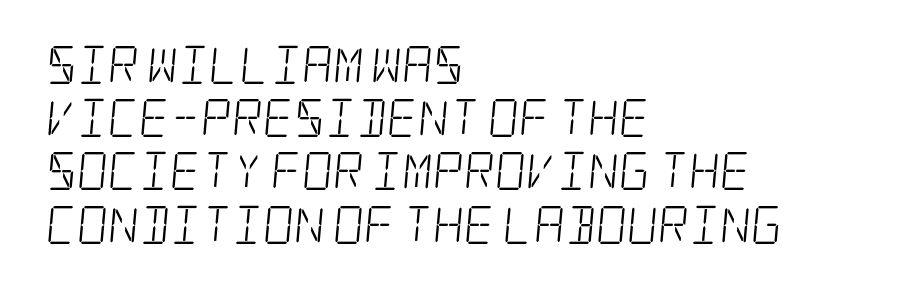
{"serif": "yes", "bold": "no", "weight": "light", "width": "condensed", "stroke_contrast": "low", "x_height": "large", "underline": "no", "align": "left", "line_spacing": "normal", "line_spacing_ratio": 1.4, "letter_spacing": "normal", "letter_spacing_em": 0.0, "glyph_px": 38}
